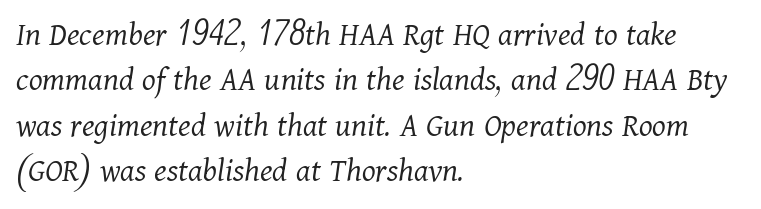
Q: Is the text bold? A: No.
Q: Is the text italic (slanted)? A: Yes, it leans right by about 11 degrees.
Q: Is the typeface a serif or a sans-serif typeface? A: Serif.
Q: Is the text underlined? A: No.
Q: How is the paragraph aligned? A: Left-aligned.
Q: Is the spacing between letters normal or unusually wide? A: Normal.
Q: Is the spacing between lines tight, normal or loose? A: Normal.
Q: Width (condensed, normal, or wide)? A: Normal.
Q: Stroke contrast? A: Medium.
Q: x-height? A: Medium.
Q: Monospaced? A: No.
